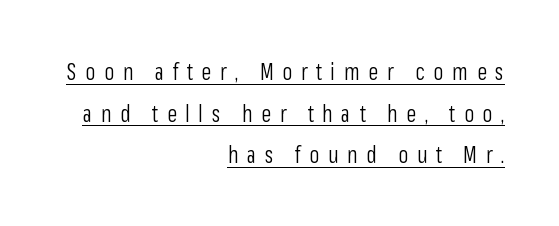
Q: Is the text bold? A: No.
Q: Is the text italic (slanted)? A: No, it is upright.
Q: Is the text underlined? A: Yes.
Q: How is the paragraph aligned? A: Right-aligned.
Q: Is the spacing between letters normal or unusually wide? A: Unusually wide.
